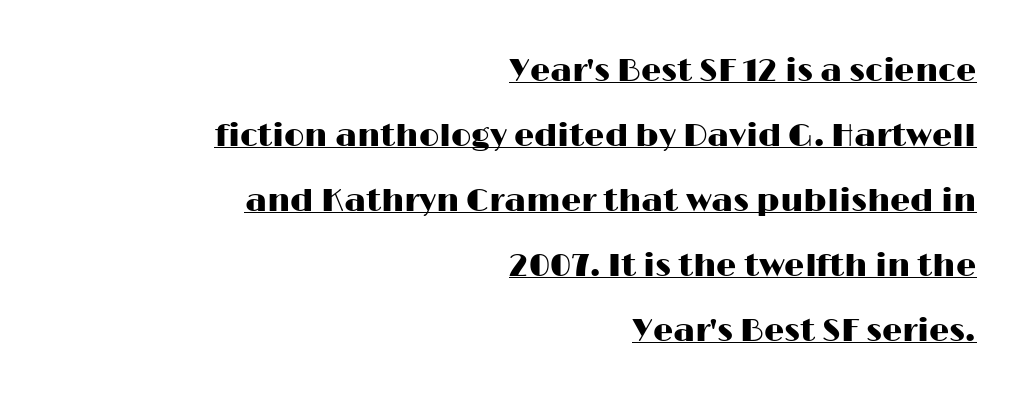
The image shows 32 px wide sans-serif type, upright; set right-aligned, loose line spacing (2.03x), normal letter spacing, underlined; high stroke contrast and a medium x-height.
